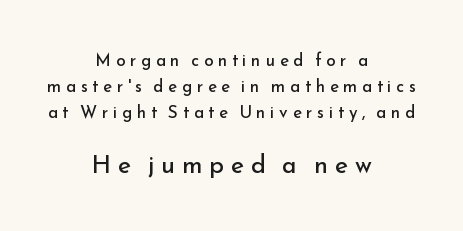
The image shows 25 px text type, upright; set centered, normal line spacing (1.53x), unusually wide letter spacing (+0.27 em), not underlined; the second (bottom) block is 1.47x larger.
